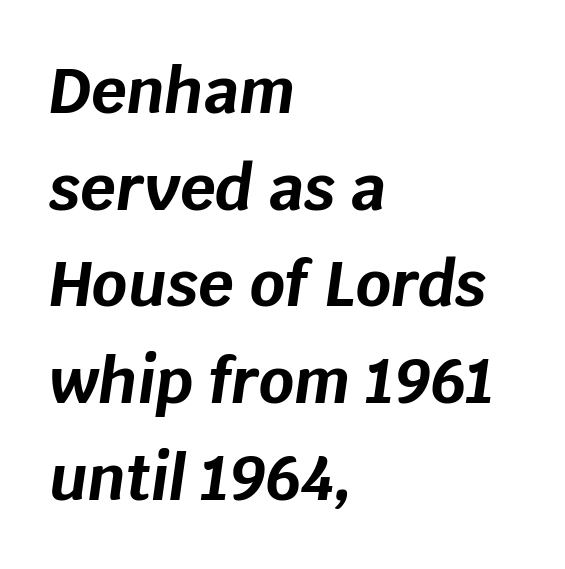
Q: Is the text bold? A: Yes.
Q: Is the text italic (slanted)? A: Yes, it leans right by about 8 degrees.
Q: Is the text underlined? A: No.
Q: How is the paragraph aligned? A: Left-aligned.
Q: Is the spacing between letters normal or unusually wide? A: Normal.
Q: Is the spacing between lines tight, normal or loose? A: Normal.
Q: Width (condensed, normal, or wide)? A: Normal.
Q: Stroke contrast? A: Low.
Q: x-height? A: Large.
Q: Monospaced? A: No.
